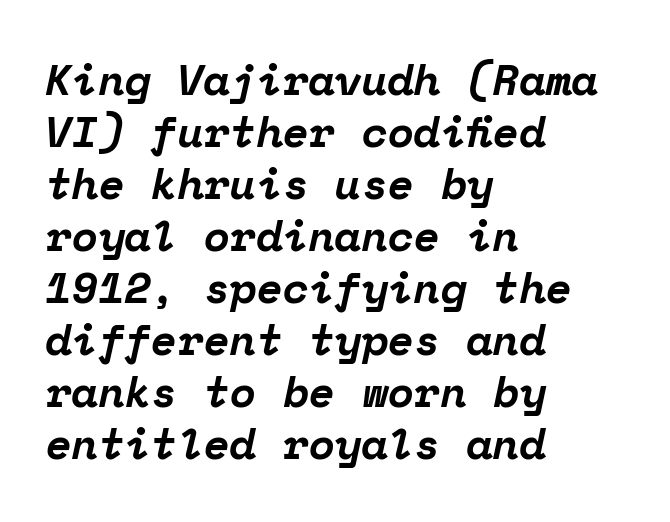
Characters follow at the spacing the type designer built in. The passage shown is typed in a monospace face where columns stay perfectly aligned. Classification — serif. The glyphs look as if they've been sheared to an angle.
